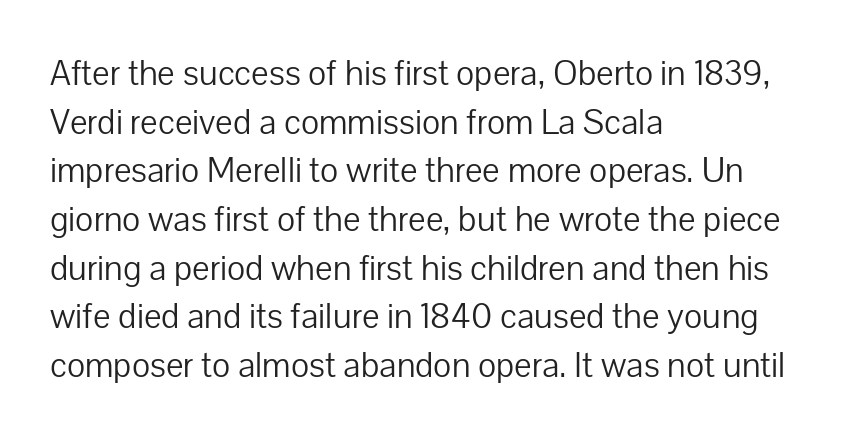
Q: Is the text bold? A: No.
Q: Is the text italic (slanted)? A: No, it is upright.
Q: Is the typeface a serif or a sans-serif typeface? A: Sans-serif.
Q: Is the text underlined? A: No.
Q: How is the paragraph aligned? A: Left-aligned.
Q: Is the spacing between letters normal or unusually wide? A: Normal.
Q: Is the spacing between lines tight, normal or loose? A: Normal.
Q: Width (condensed, normal, or wide)? A: Normal.
Q: Stroke contrast? A: Low.
Q: x-height? A: Medium.
Q: Monospaced? A: No.
